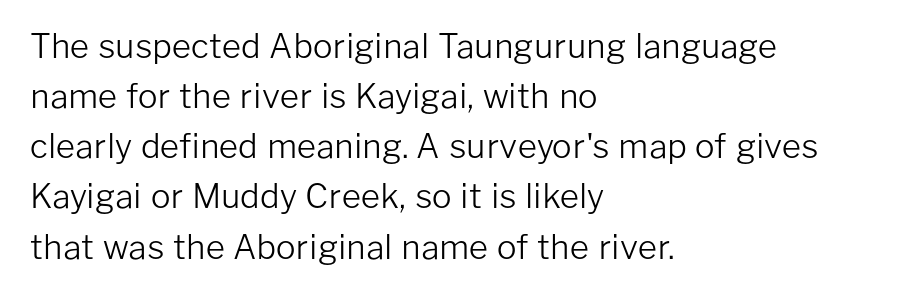
Underlining? Definitely not there. Spacing verdict: proportional, widths tailored to each character. Posture: vertical. Does the type have serifs? No, each stem ends abruptly.
